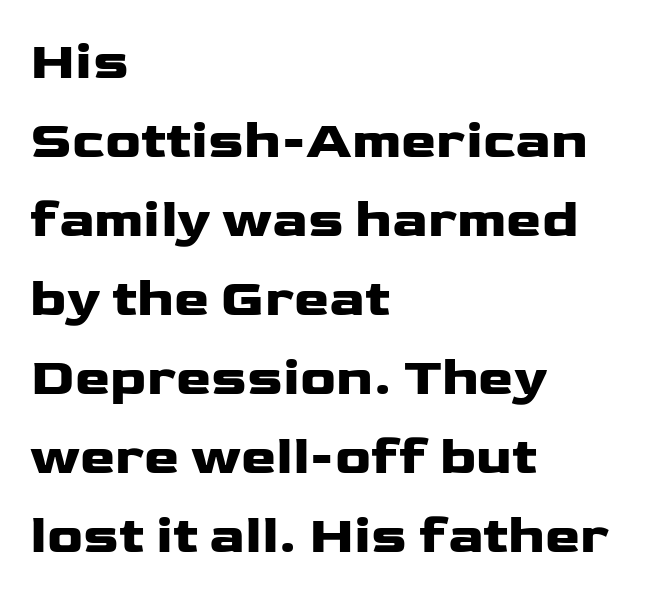
The image shows 53 px heavy, wide sans-serif type, upright; set left-aligned, normal line spacing (1.49x), normal letter spacing, not underlined; low stroke contrast and a medium x-height.
